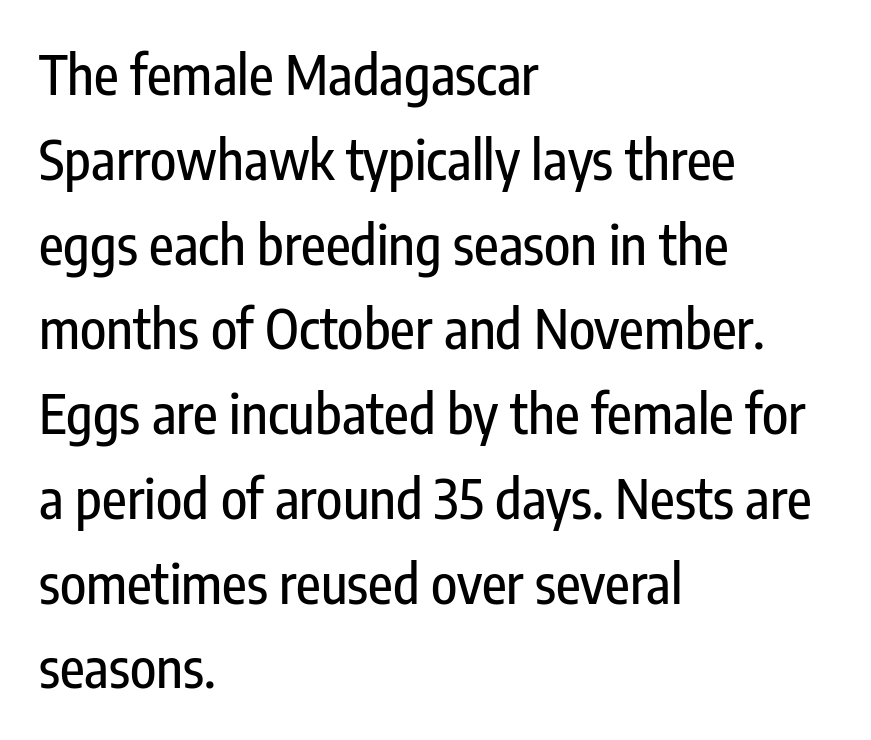
Successive baselines arrive at the customary interval. Between one letter and the next there's only the usual sliver of space. Does the lettering tilt? It doesn't — this is upright. Underline: absent. Here the designer chose a conventional face with non-uniform glyph widths. Layout note: lines flush left.
